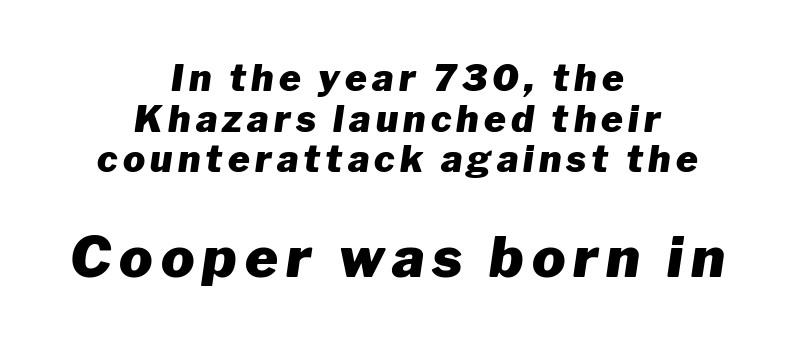
{"italic": "yes", "lean": "right", "slant_degrees": 8, "bold": "yes", "weight": "heavy", "width": "normal", "stroke_contrast": "low", "x_height": "medium", "monospaced": "no", "underline": "no", "align": "center", "line_spacing": "tight", "line_spacing_ratio": 1.1, "larger_block": "second", "size_ratio": 1.51, "glyph_px": 56}
